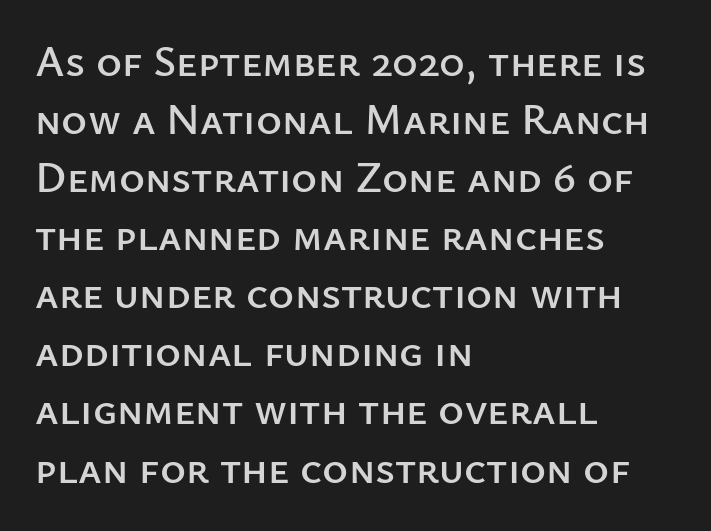
Q: Is the text italic (slanted)? A: No, it is upright.
Q: Is the typeface a serif or a sans-serif typeface? A: Sans-serif.
Q: Is the text underlined? A: No.
Q: How is the paragraph aligned? A: Left-aligned.
Q: Is the spacing between letters normal or unusually wide? A: Normal.
Q: Is the spacing between lines tight, normal or loose? A: Normal.
Q: Width (condensed, normal, or wide)? A: Normal.
Q: Stroke contrast? A: Low.
Q: x-height? A: Medium.
Q: Monospaced? A: No.
